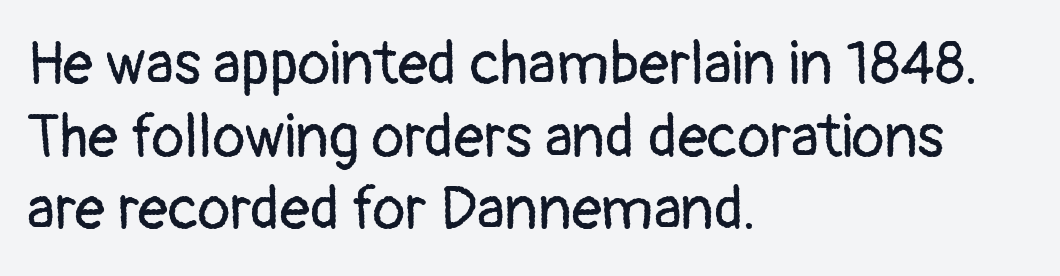
Q: Is the text bold? A: No.
Q: Is the text italic (slanted)? A: No, it is upright.
Q: Is the typeface a serif or a sans-serif typeface? A: Sans-serif.
Q: Is the text underlined? A: No.
Q: How is the paragraph aligned? A: Left-aligned.
Q: Is the spacing between letters normal or unusually wide? A: Normal.
Q: Width (condensed, normal, or wide)? A: Normal.
Q: Stroke contrast? A: Low.
Q: x-height? A: Medium.
Q: Monospaced? A: No.
